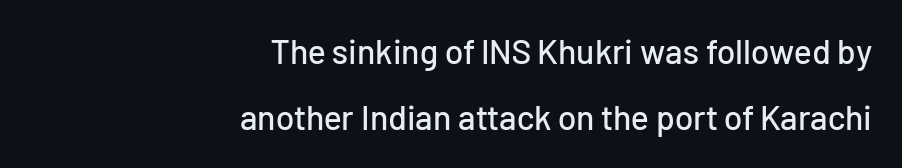
{"serif": "no", "italic": "no", "width": "normal", "stroke_contrast": "low", "x_height": "medium", "monospaced": "no", "underline": "no", "align": "right", "line_spacing": "loose", "line_spacing_ratio": 1.95, "letter_spacing": "normal", "letter_spacing_em": 0.0, "glyph_px": 34}
